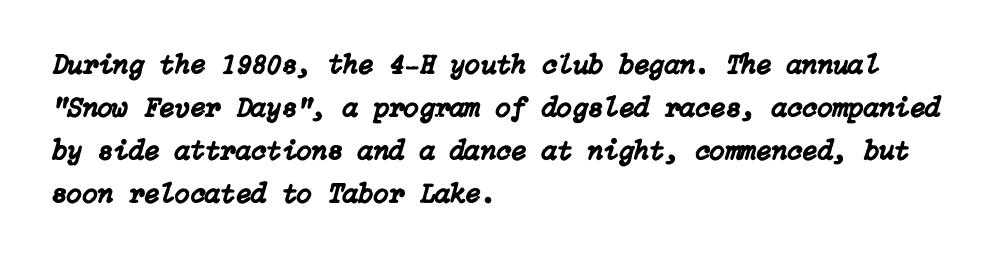
The space beneath each line is pristine and unruled. A typesetter would call this zero additional tracking. The space between consecutive lines is moderate. This is oblique type, the kind used for emphasis or titles. Horizontally, the lines are justified to the leading edge only.
